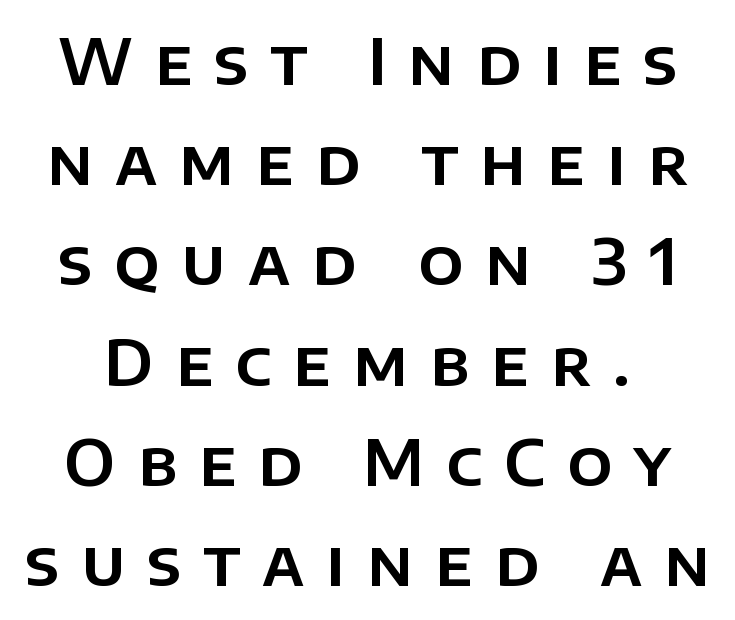
Note the varied advance widths — an 'i' is clearly narrower than an 'm'. Glyph-to-glyph distance is far greater than everyday printed text. The specimen reads as upright at a glance. Each new line begins a customary step beneath the previous one. Regarding serifs, this sample does without them.
